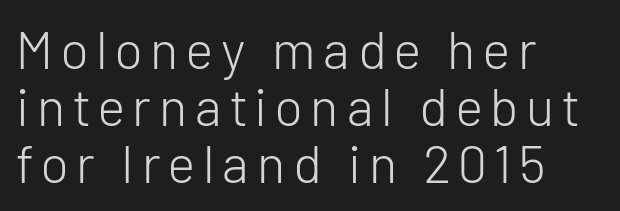
Q: Is the text bold? A: No.
Q: Is the text italic (slanted)? A: No, it is upright.
Q: Is the typeface a serif or a sans-serif typeface? A: Sans-serif.
Q: Is the text underlined? A: No.
Q: How is the paragraph aligned? A: Left-aligned.
Q: Is the spacing between lines tight, normal or loose? A: Tight.
Q: Width (condensed, normal, or wide)? A: Normal.
Q: Stroke contrast? A: Low.
Q: x-height? A: Medium.
Q: Monospaced? A: No.
